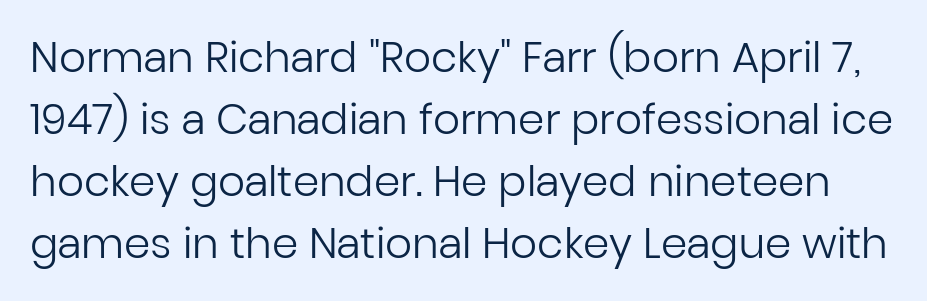
Ascenders rise straight up at ninety degrees. A clean baseline with only descenders dipping below it. Letters have the restrained weight of plain body copy at most. Interline gaps are of average width in this sample. Grotesque or geometric, the face here clearly has no serifs. The letters advance in unequal steps, a hallmark of proportional type.
